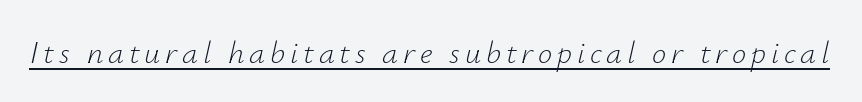
The face used here is proportionally spaced, like ordinary book or web type. The words here are underlined. Style check: oblique. A quiet, ordinary-to-light weight characterises the typeface.
